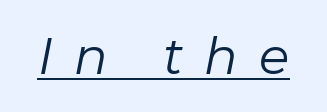
Think of a printed novel: that variable character pitch is what you see here. The type is letterspaced generously, with wide tracking. There's an unmistakable incline to the writing here. This sample carries an underscore along the baseline area.
